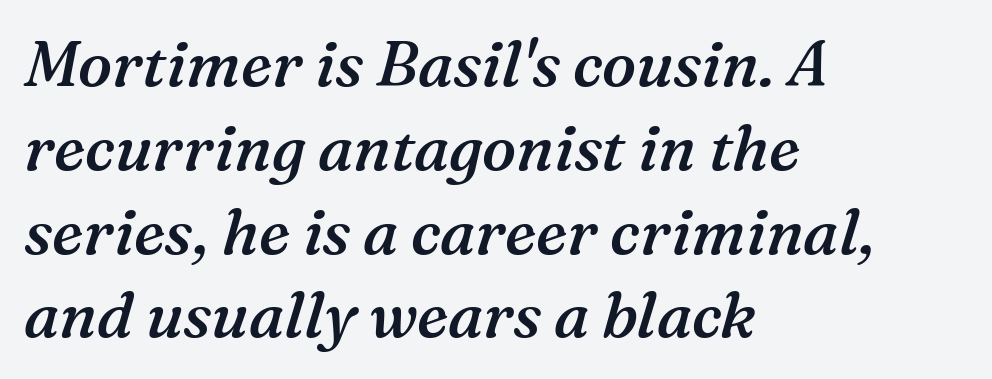
The whole block is typeset with a tilt. Notice how the passage keeps a crisp vertical edge on the left only. Typographically, this falls in the serif category. Think of a printed novel: that variable character pitch is what you see here.
